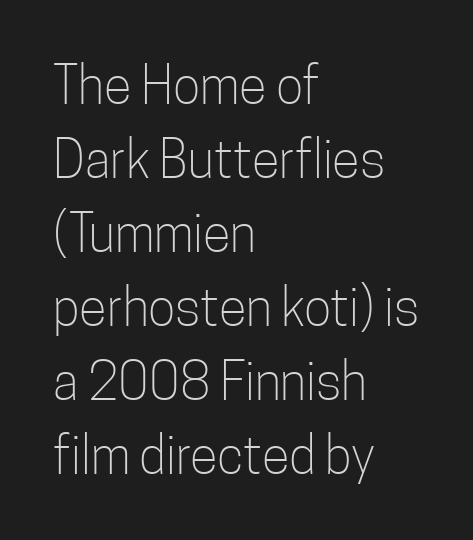
Q: Is the text bold? A: No.
Q: Is the text italic (slanted)? A: No, it is upright.
Q: Is the typeface a serif or a sans-serif typeface? A: Sans-serif.
Q: Is the text underlined? A: No.
Q: How is the paragraph aligned? A: Left-aligned.
Q: Is the spacing between letters normal or unusually wide? A: Normal.
Q: Is the spacing between lines tight, normal or loose? A: Normal.
Q: Width (condensed, normal, or wide)? A: Condensed.
Q: Stroke contrast? A: Low.
Q: x-height? A: Medium.
Q: Monospaced? A: No.
